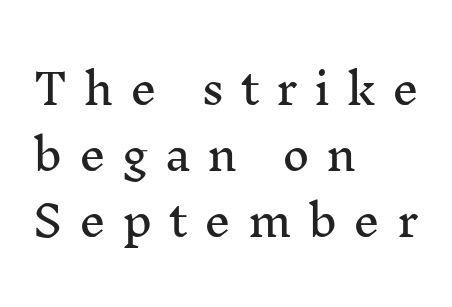
The image shows 42 px serif type, upright; set left-aligned, normal line spacing (1.57x), unusually wide letter spacing (+0.39 em), not underlined; medium stroke contrast and a medium x-height.
